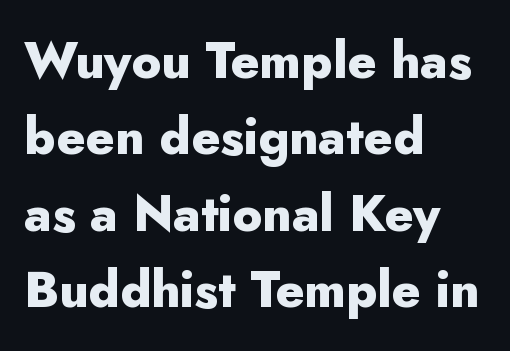
The image shows 50 px heavy sans-serif type, upright; set left-aligned, normal line spacing (1.53x), normal letter spacing, not underlined; low stroke contrast and a small x-height.
